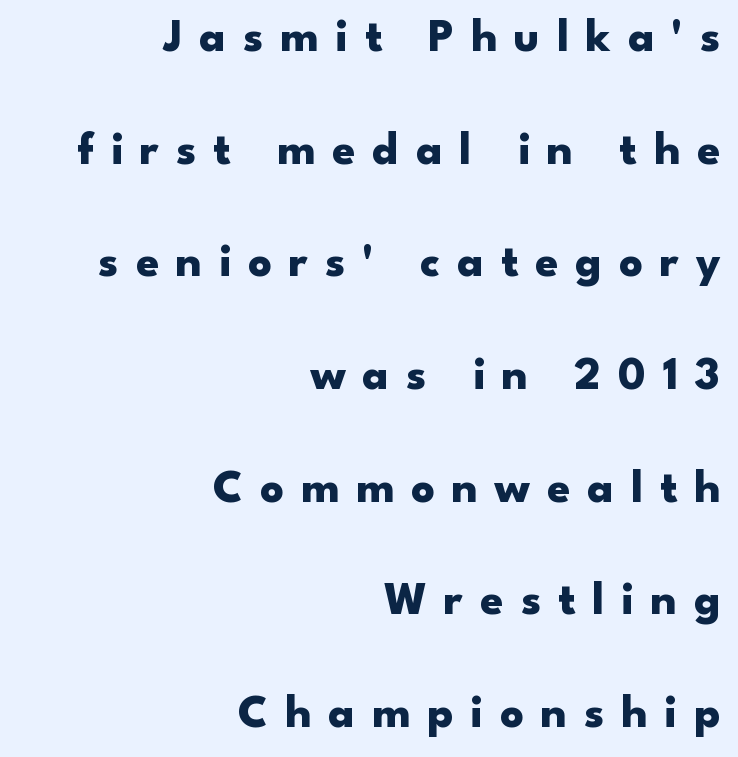
Q: Is the text bold? A: Yes.
Q: Is the text italic (slanted)? A: No, it is upright.
Q: Is the typeface a serif or a sans-serif typeface? A: Sans-serif.
Q: Is the text underlined? A: No.
Q: How is the paragraph aligned? A: Right-aligned.
Q: Is the spacing between letters normal or unusually wide? A: Unusually wide.
Q: Is the spacing between lines tight, normal or loose? A: Loose.
Q: Width (condensed, normal, or wide)? A: Wide.
Q: Stroke contrast? A: Low.
Q: x-height? A: Small.
Q: Monospaced? A: No.
